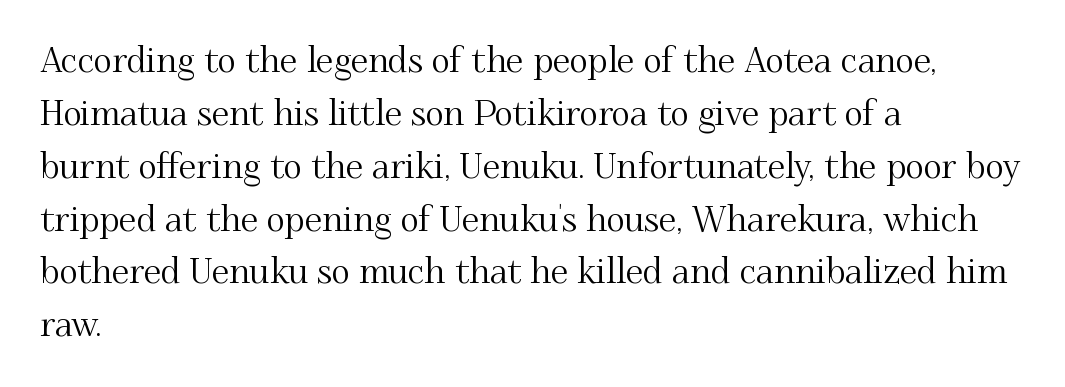
Rule under the text: the space is simply empty. Horizontal bands of white between lines are of average thickness. Serif or sans? Serif — the stroke terminals have little feet. The letters stand straight up with perfectly vertical stems. The face used here is rendered with its standard letterfit.
